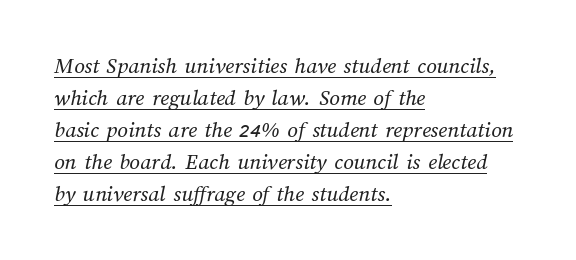
The image shows 23 px text type; set left-aligned, normal line spacing (1.39x), normal letter spacing, underlined.
